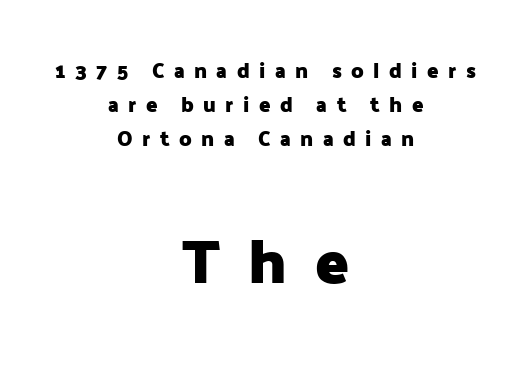
Q: Is the text bold? A: Yes.
Q: Is the text italic (slanted)? A: No, it is upright.
Q: Is the typeface a serif or a sans-serif typeface? A: Sans-serif.
Q: Is the text underlined? A: No.
Q: How is the paragraph aligned? A: Centered.
Q: Is the spacing between letters normal or unusually wide? A: Unusually wide.
Q: Is the spacing between lines tight, normal or loose? A: Normal.
Q: Which block of text is set in a larger size, the first (top) or the second (bottom)? A: The second (bottom) one.
Q: Width (condensed, normal, or wide)? A: Normal.
Q: Stroke contrast? A: Low.
Q: x-height? A: Medium.
Q: Monospaced? A: No.
